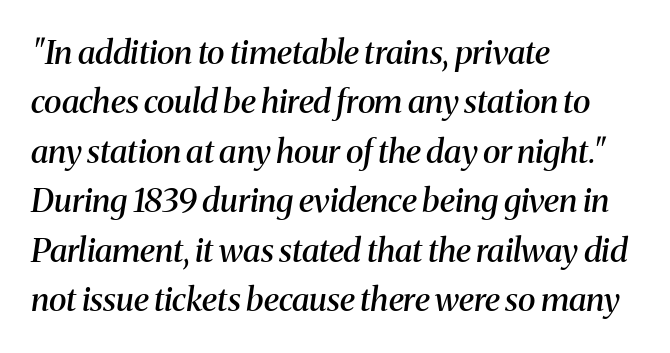
{"serif": "yes", "italic": "yes", "lean": "right", "slant_degrees": 8, "bold": "semi", "weight": "semibold", "width": "normal", "stroke_contrast": "medium", "x_height": "medium", "monospaced": "no", "underline": "no", "align": "left", "line_spacing": "normal", "line_spacing_ratio": 1.5, "letter_spacing": "normal", "letter_spacing_em": 0.0, "glyph_px": 33}
